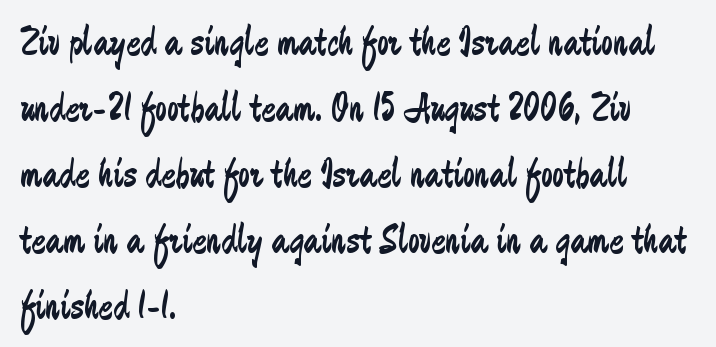
The image shows 42 px regular-weight, condensed sans-serif type; set left-aligned, normal line spacing (1.57x), normal letter spacing, not underlined; low stroke contrast and a medium x-height.
